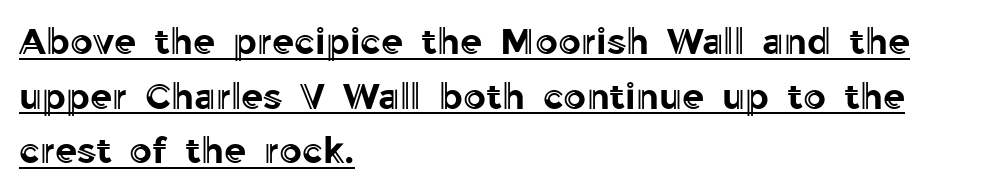
{"italic": "no", "width": "normal", "x_height": "medium", "monospaced": "no", "underline": "yes", "align": "left", "line_spacing": "normal", "line_spacing_ratio": 1.52, "letter_spacing": "normal", "letter_spacing_em": 0.0, "glyph_px": 36}
